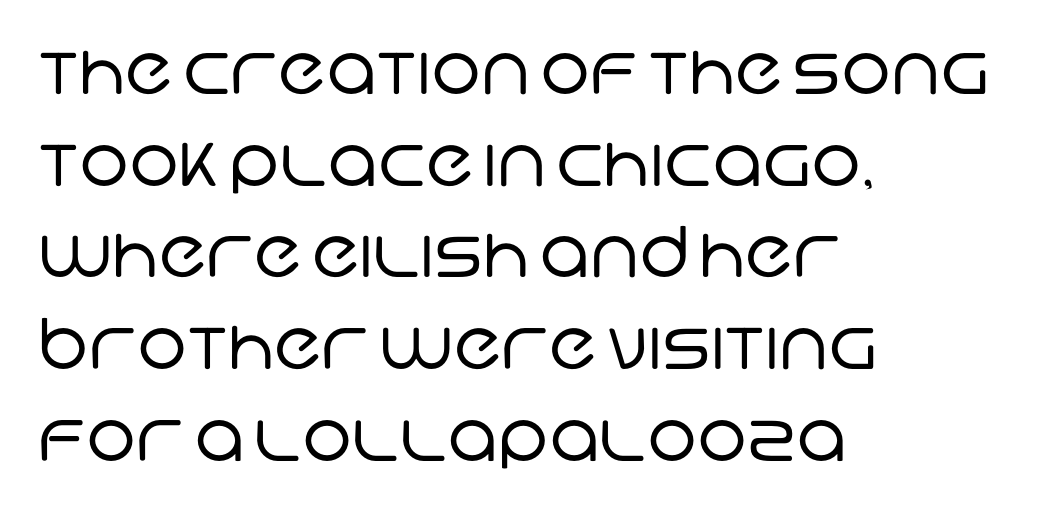
{"serif": "no", "bold": "no", "weight": "regular", "width": "normal", "stroke_contrast": "low", "x_height": "large", "monospaced": "no", "underline": "no", "align": "left", "line_spacing": "normal", "line_spacing_ratio": 1.31, "letter_spacing": "normal", "letter_spacing_em": 0.0, "glyph_px": 70}
